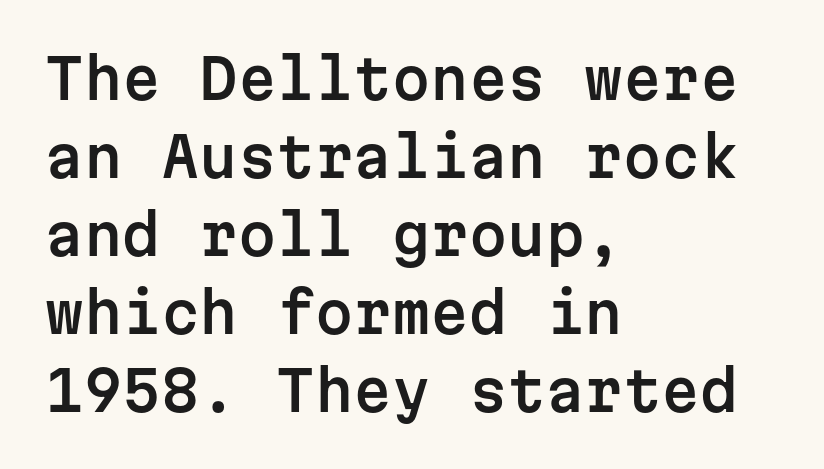
The image shows 55 px sans-serif type, upright, monospaced; set left-aligned, normal line spacing (1.42x), normal letter spacing, not underlined; low stroke contrast and a medium x-height.
